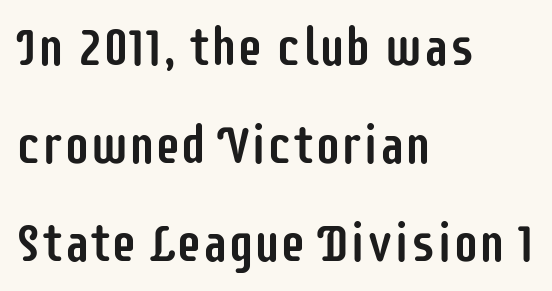
Q: Is the text italic (slanted)? A: No, it is upright.
Q: Is the typeface a serif or a sans-serif typeface? A: Sans-serif.
Q: Is the text underlined? A: No.
Q: How is the paragraph aligned? A: Left-aligned.
Q: Is the spacing between letters normal or unusually wide? A: Normal.
Q: Width (condensed, normal, or wide)? A: Condensed.
Q: Stroke contrast? A: Low.
Q: x-height? A: Large.
Q: Monospaced? A: No.
